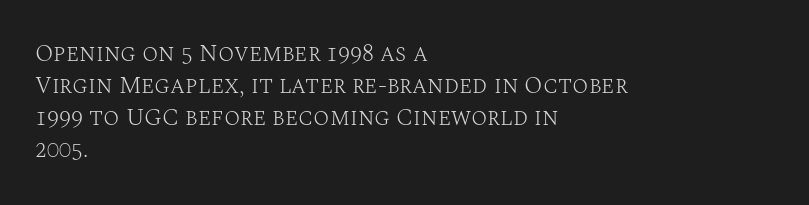
{"italic": "no", "bold": "no", "underline": "no", "align": "left", "line_spacing": "normal", "line_spacing_ratio": 1.34, "letter_spacing": "normal", "letter_spacing_em": 0.0, "glyph_px": 24}
